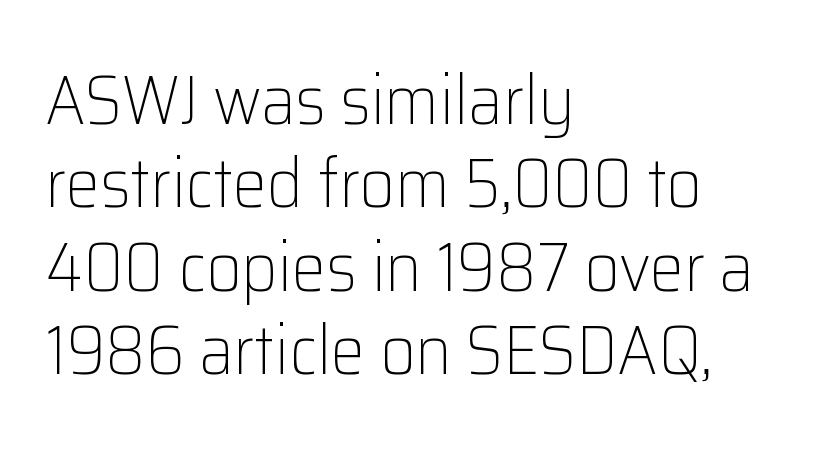
The image shows 69 px light sans-serif type, upright; set left-aligned, line spacing 1.21x, normal letter spacing, not underlined; low stroke contrast and a medium x-height.
